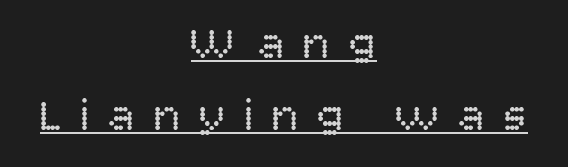
The image shows 45 px regular-weight sans-serif type, upright; set centered, normal line spacing (1.59x), unusually wide letter spacing (+0.41 em), underlined; low stroke contrast and a large x-height.
